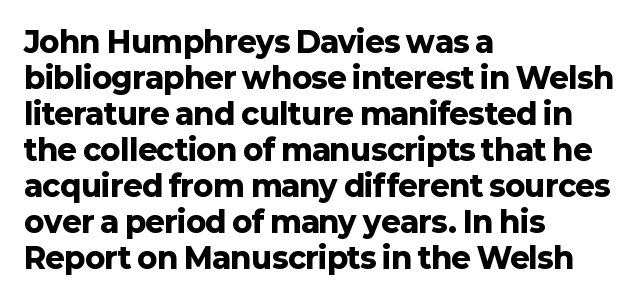
This is heavy type, rendered in bold. Observe the absence of serifs on each vertical stroke in this sample. The area under the type is left untouched. The letters stand straight up with perfectly vertical stems.
